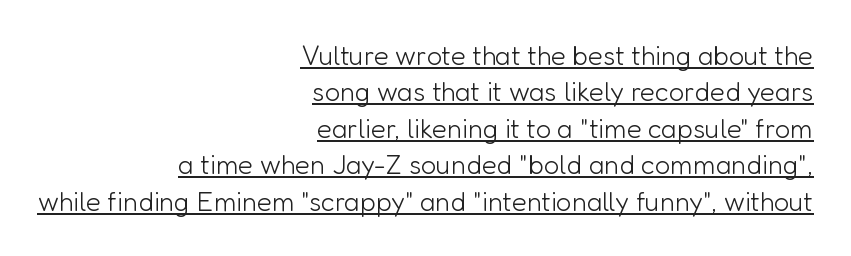
{"italic": "no", "bold": "no", "underline": "yes", "align": "right", "line_spacing": "normal", "line_spacing_ratio": 1.35, "letter_spacing": "normal", "letter_spacing_em": 0.0, "glyph_px": 27}
